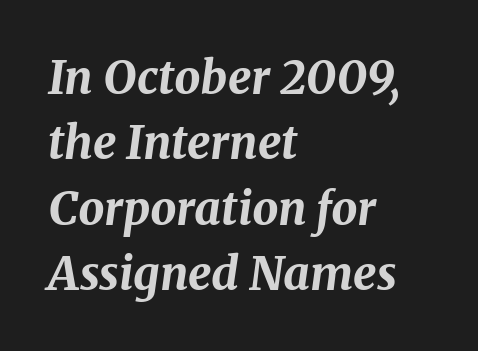
The gap between lines stays unmarked. The face used here is rendered with its standard letterfit. Notice how thick the strokes are: this is what a full bold looks like. Do the characters align in a grid? No, the font is proportional. Does the copy run flush right? No — it runs flush left.
